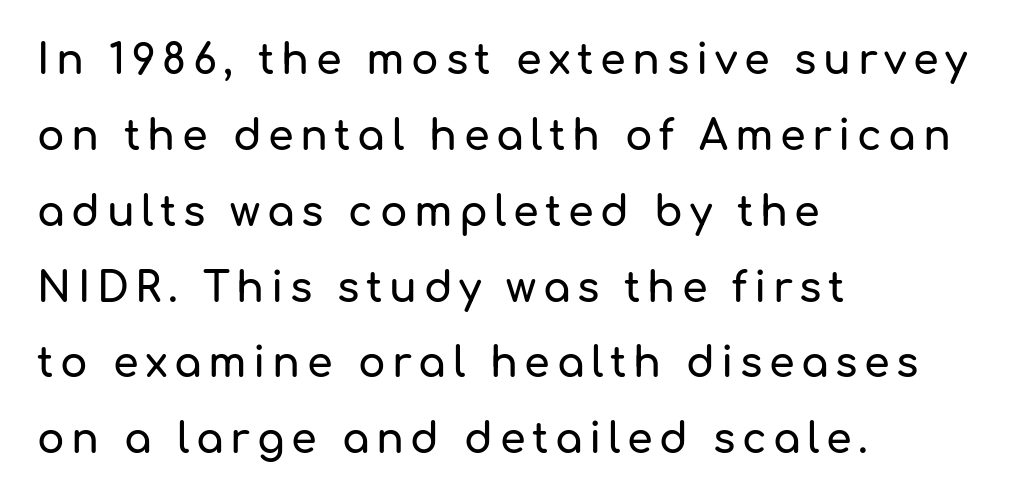
{"serif": "no", "italic": "no", "width": "normal", "stroke_contrast": "low", "x_height": "medium", "monospaced": "no", "underline": "no", "align": "left", "line_spacing_ratio": 1.85, "glyph_px": 41}
